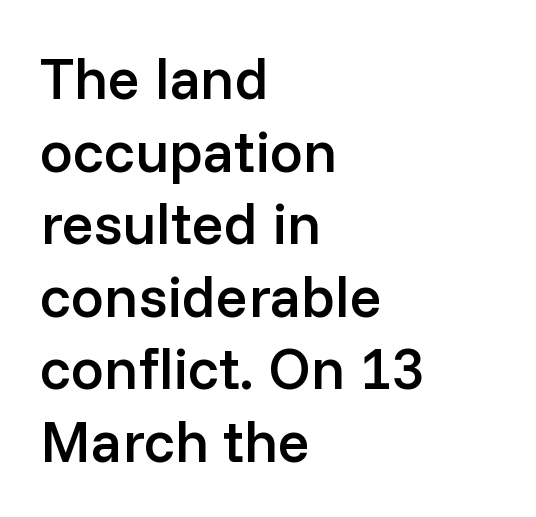
Q: Is the text bold? A: Semi-bold.
Q: Is the text italic (slanted)? A: No, it is upright.
Q: Is the typeface a serif or a sans-serif typeface? A: Sans-serif.
Q: Is the text underlined? A: No.
Q: How is the paragraph aligned? A: Left-aligned.
Q: Is the spacing between letters normal or unusually wide? A: Normal.
Q: Width (condensed, normal, or wide)? A: Normal.
Q: Stroke contrast? A: Low.
Q: x-height? A: Medium.
Q: Monospaced? A: No.
